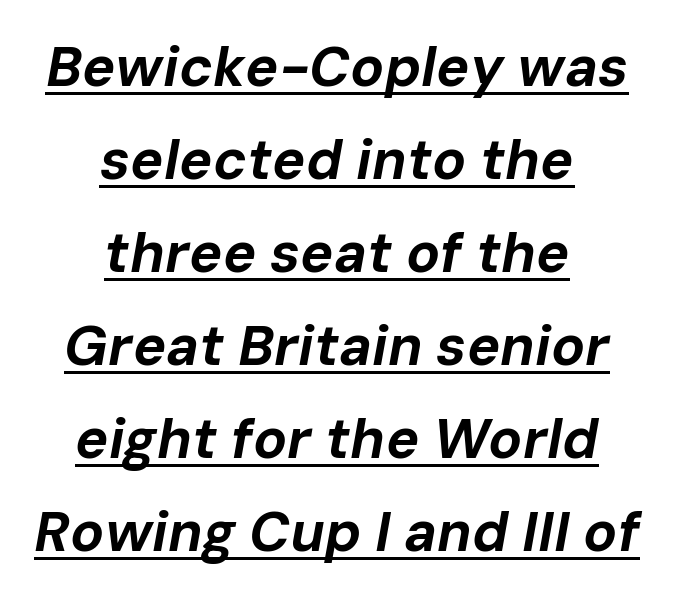
The image shows 56 px bold type, italic (leaning right); set centered, normal line spacing (1.66x), normal letter spacing, underlined; low stroke contrast and a medium x-height.
